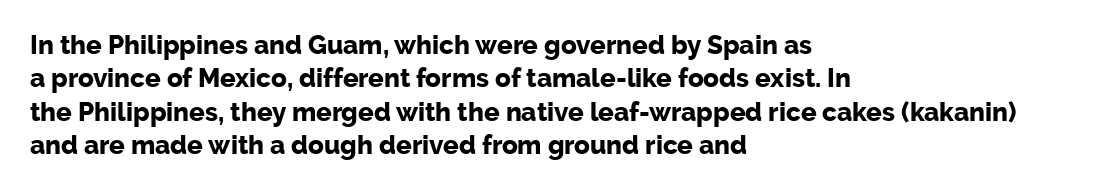
Q: Is the text bold? A: Yes.
Q: Is the text italic (slanted)? A: No, it is upright.
Q: Is the text underlined? A: No.
Q: How is the paragraph aligned? A: Left-aligned.
Q: Is the spacing between letters normal or unusually wide? A: Normal.
Q: Is the spacing between lines tight, normal or loose? A: Normal.
